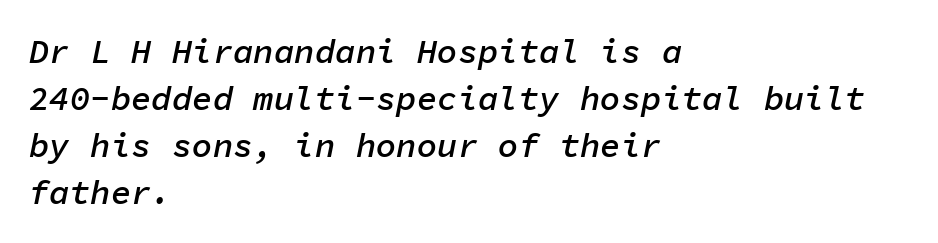
{"italic": "yes", "lean": "right", "slant_degrees": 11, "bold": "semi", "weight": "semibold", "width": "normal", "stroke_contrast": "low", "x_height": "medium", "monospaced": "yes", "underline": "no", "align": "left", "line_spacing": "normal", "line_spacing_ratio": 1.38, "letter_spacing": "normal", "letter_spacing_em": 0.0, "glyph_px": 34}
